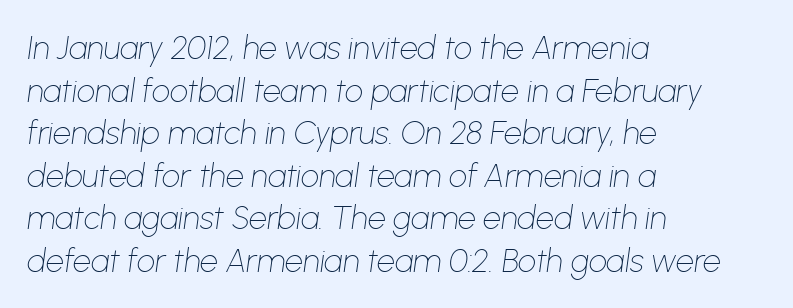
{"italic": "yes", "lean": "right", "slant_degrees": 8, "bold": "no", "weight": "thin", "width": "normal", "stroke_contrast": "low", "x_height": "medium", "monospaced": "no", "underline": "no", "align": "left", "line_spacing": "normal", "line_spacing_ratio": 1.33, "letter_spacing": "normal", "letter_spacing_em": 0.0, "glyph_px": 32}
